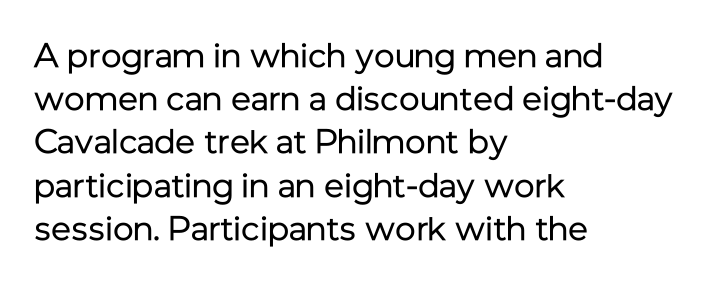
{"serif": "no", "italic": "no", "bold": "no", "weight": "regular", "width": "normal", "stroke_contrast": "low", "x_height": "medium", "monospaced": "no", "underline": "no", "align": "left", "line_spacing": "normal", "line_spacing_ratio": 1.27, "letter_spacing": "normal", "letter_spacing_em": 0.0, "glyph_px": 34}
